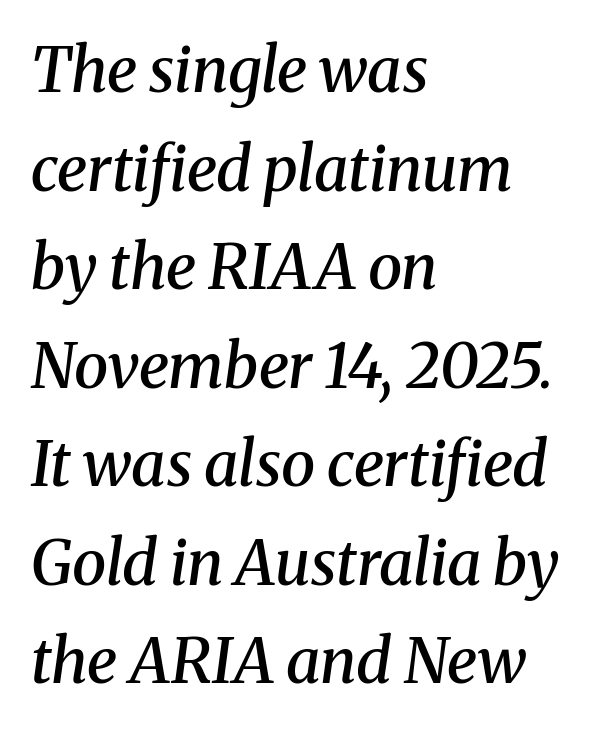
The image shows 62 px semibold serif type, italic (leaning right); set left-aligned, normal line spacing (1.59x), normal letter spacing, not underlined; medium stroke contrast and a medium x-height.
